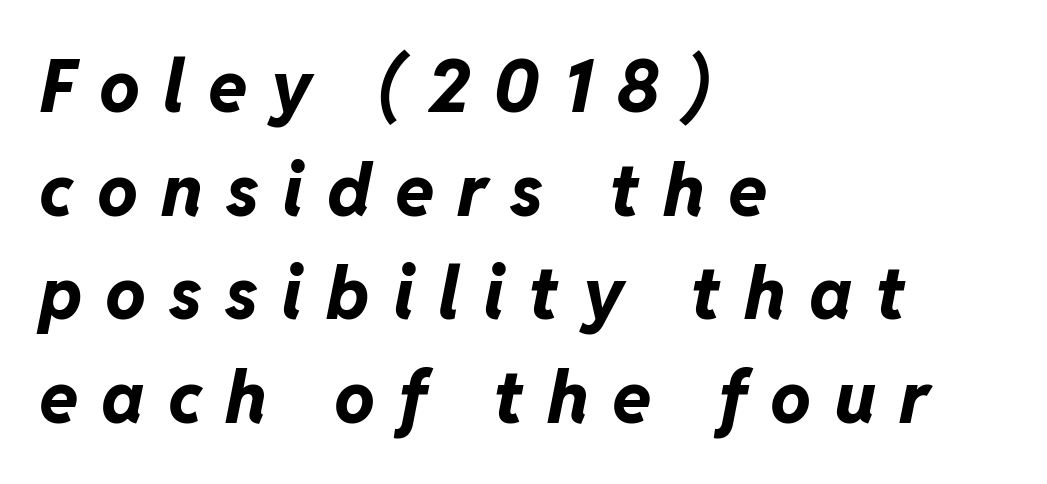
{"italic": "yes", "lean": "right", "slant_degrees": 11, "bold": "yes", "weight": "bold", "width": "normal", "stroke_contrast": "low", "x_height": "medium", "monospaced": "no", "underline": "no", "align": "left", "line_spacing": "normal", "line_spacing_ratio": 1.44, "letter_spacing": "wide", "letter_spacing_em": 0.32, "glyph_px": 72}
